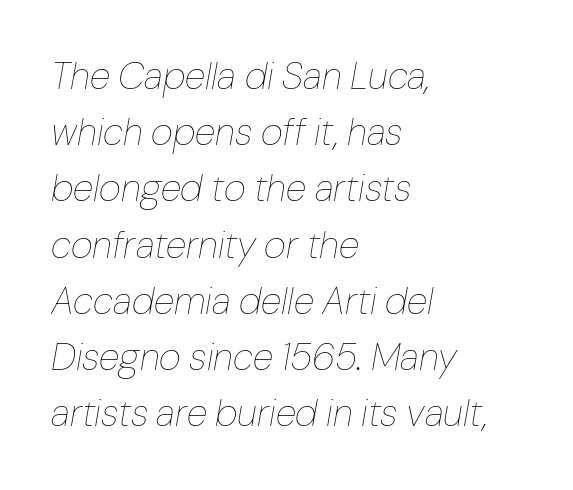
If you measured baseline to baseline, you'd find a middling distance. The typesetter chose a ragged-right arrangement here. No extra tracking has been applied to these lines. The glyphs are unaccompanied by any horizontal stroke below them. Each stroke keeps to a modest, everyday thickness or less.
